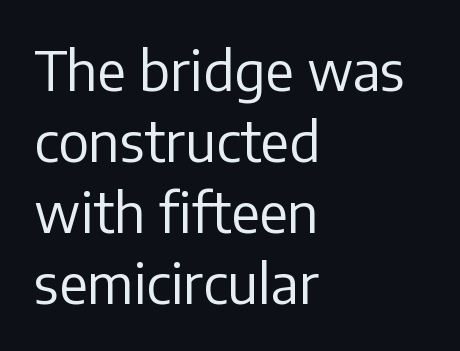
{"serif": "no", "italic": "no", "bold": "no", "weight": "regular", "width": "normal", "stroke_contrast": "low", "x_height": "medium", "monospaced": "no", "underline": "no", "align": "left", "line_spacing": "normal", "line_spacing_ratio": 1.29, "letter_spacing": "normal", "letter_spacing_em": 0.0, "glyph_px": 55}
